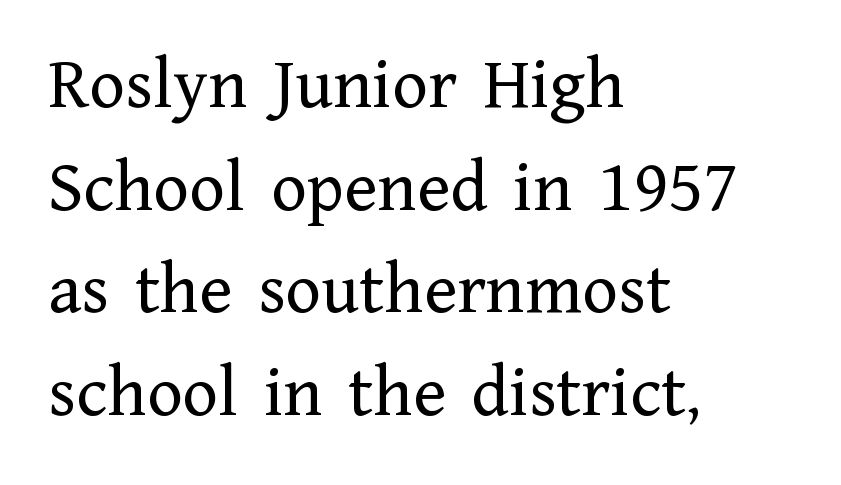
Q: Is the text bold? A: No.
Q: Is the text italic (slanted)? A: No, it is upright.
Q: Is the typeface a serif or a sans-serif typeface? A: Serif.
Q: Is the text underlined? A: No.
Q: How is the paragraph aligned? A: Left-aligned.
Q: Is the spacing between letters normal or unusually wide? A: Normal.
Q: Is the spacing between lines tight, normal or loose? A: Normal.
Q: Width (condensed, normal, or wide)? A: Normal.
Q: Stroke contrast? A: Low.
Q: x-height? A: Medium.
Q: Monospaced? A: No.
